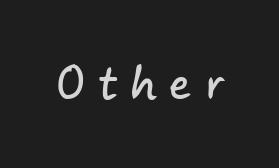
Q: Is the typeface a serif or a sans-serif typeface? A: Sans-serif.
Q: Is the text underlined? A: No.
Q: Is the spacing between letters normal or unusually wide? A: Unusually wide.
Q: Width (condensed, normal, or wide)? A: Normal.
Q: Stroke contrast? A: Low.
Q: x-height? A: Small.
Q: Monospaced? A: No.
